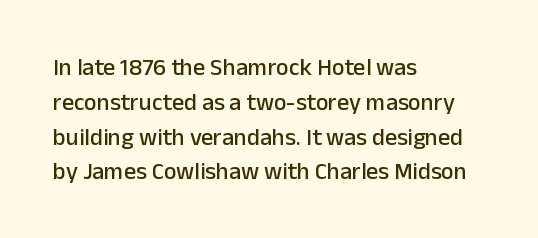
The image shows 24 px text type, upright; set left-aligned, normal line spacing (1.45x), normal letter spacing, not underlined.
